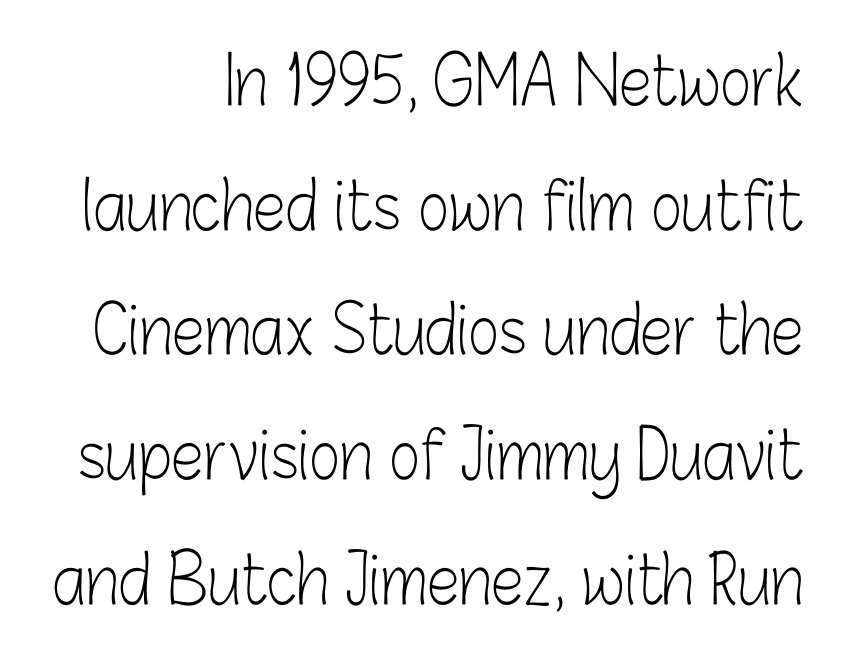
The image shows 66 px light, condensed sans-serif type, upright; set line spacing 1.89x, normal letter spacing, not underlined; low stroke contrast and a medium x-height.
